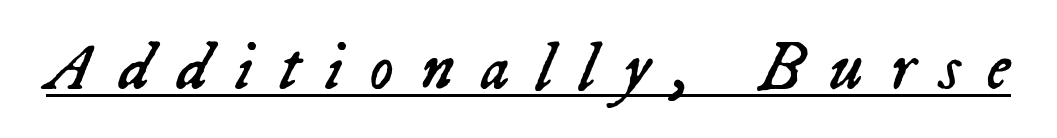
The image shows 68 px regular-weight type, italic (leaning right); set unusually wide letter spacing (+0.38 em), underlined; low stroke contrast and a medium x-height.
